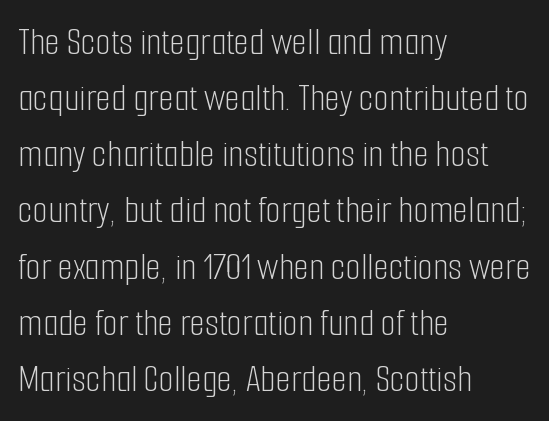
Q: Is the text bold? A: No.
Q: Is the text italic (slanted)? A: No, it is upright.
Q: Is the typeface a serif or a sans-serif typeface? A: Sans-serif.
Q: Is the text underlined? A: No.
Q: How is the paragraph aligned? A: Left-aligned.
Q: Is the spacing between letters normal or unusually wide? A: Normal.
Q: Is the spacing between lines tight, normal or loose? A: Normal.
Q: Width (condensed, normal, or wide)? A: Condensed.
Q: Stroke contrast? A: Low.
Q: x-height? A: Medium.
Q: Monospaced? A: No.
